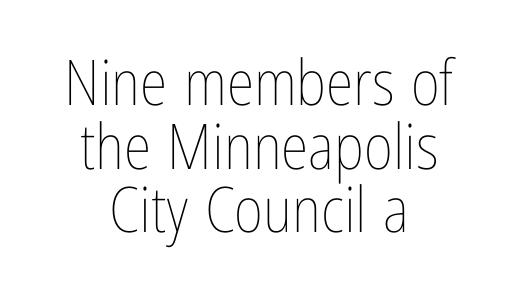
The image shows 63 px thin, condensed type, upright; set centered, tight line spacing (1.01x), normal letter spacing, not underlined; low stroke contrast and a medium x-height.
